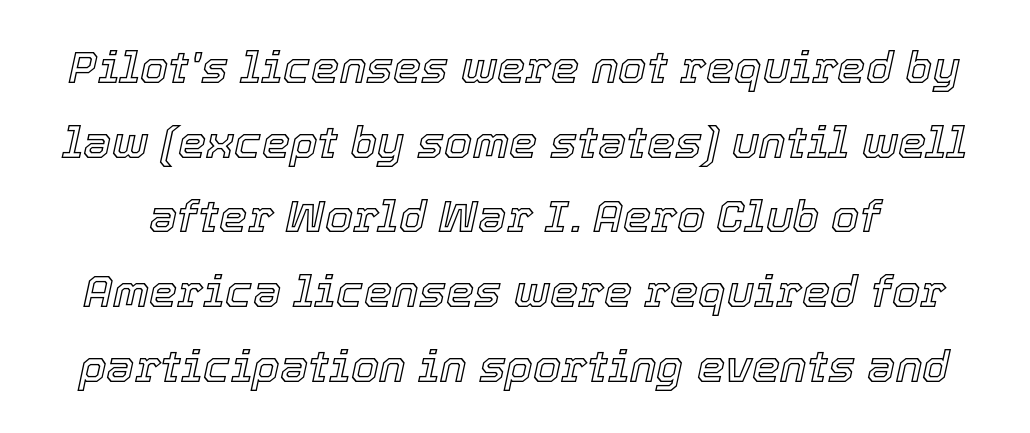
The image shows 45 px text type, italic (leaning right); set normal line spacing (1.66x), normal letter spacing, not underlined; a medium x-height.
